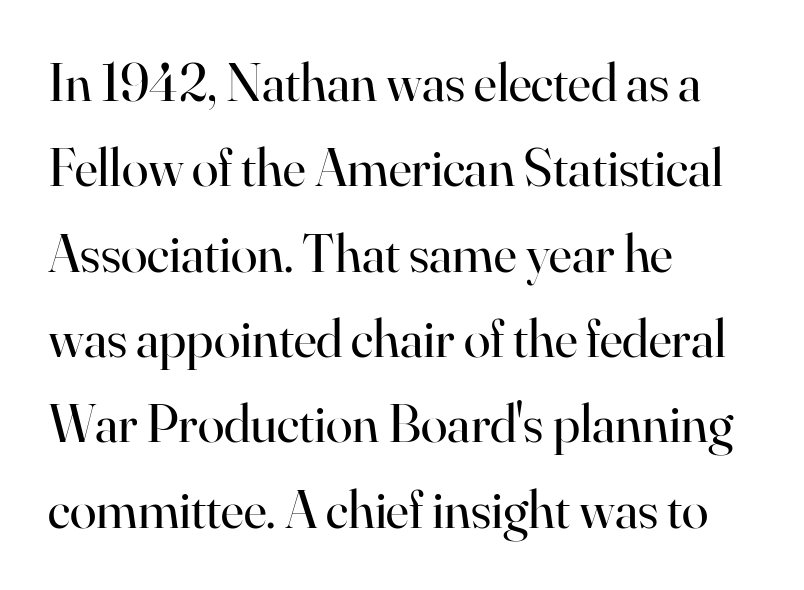
{"serif": "yes", "italic": "no", "bold": "no", "weight": "regular", "width": "normal", "stroke_contrast": "high", "x_height": "small", "monospaced": "no", "underline": "no", "align": "left", "line_spacing": "normal", "line_spacing_ratio": 1.58, "letter_spacing": "normal", "letter_spacing_em": 0.0, "glyph_px": 54}
